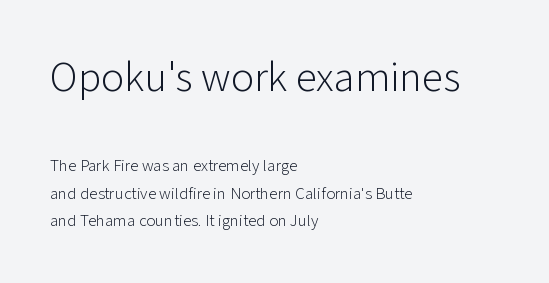
Beneath every word, the page is bare. Type size steps down from the first block to the second. Alignment: flush left. Look at the tracking — it's just the regular setting, nothing added. The font sits on the lighter half of the weight spectrum, regular included. I'd call this a sans setting — the letters go barefoot.
